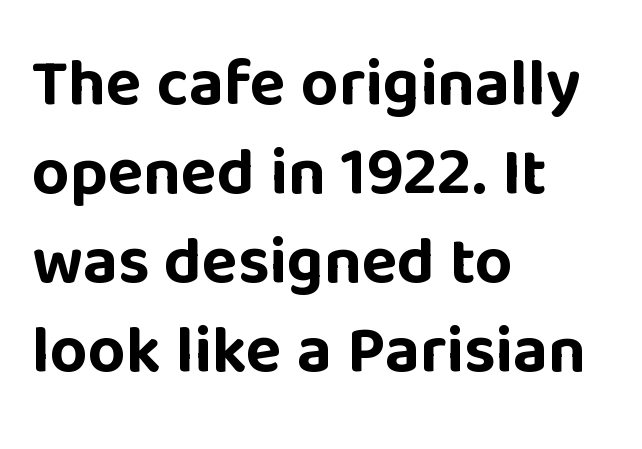
{"serif": "no", "italic": "no", "bold": "yes", "weight": "bold", "width": "normal", "stroke_contrast": "low", "x_height": "large", "monospaced": "no", "underline": "no", "align": "left", "line_spacing": "normal", "line_spacing_ratio": 1.35, "letter_spacing": "normal", "letter_spacing_em": 0.0, "glyph_px": 66}
